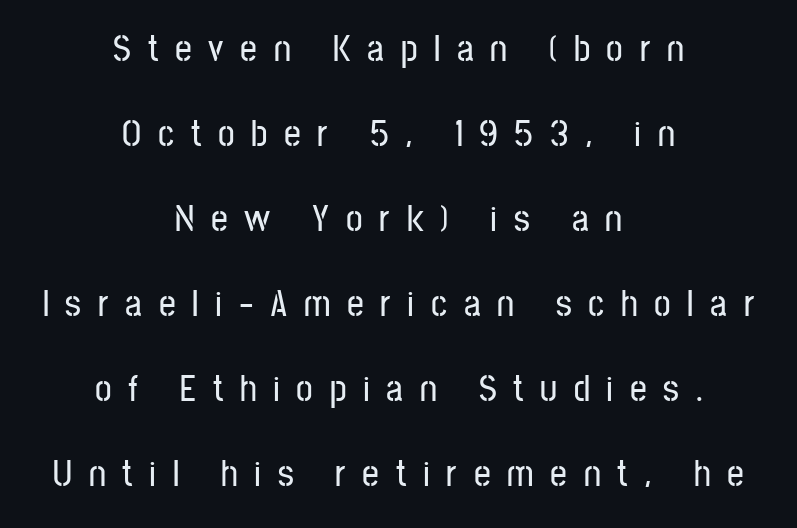
Q: Is the text italic (slanted)? A: No, it is upright.
Q: Is the typeface a serif or a sans-serif typeface? A: Sans-serif.
Q: Is the text underlined? A: No.
Q: How is the paragraph aligned? A: Centered.
Q: Is the spacing between letters normal or unusually wide? A: Unusually wide.
Q: Is the spacing between lines tight, normal or loose? A: Loose.
Q: Width (condensed, normal, or wide)? A: Condensed.
Q: Stroke contrast? A: Low.
Q: x-height? A: Medium.
Q: Monospaced? A: No.
